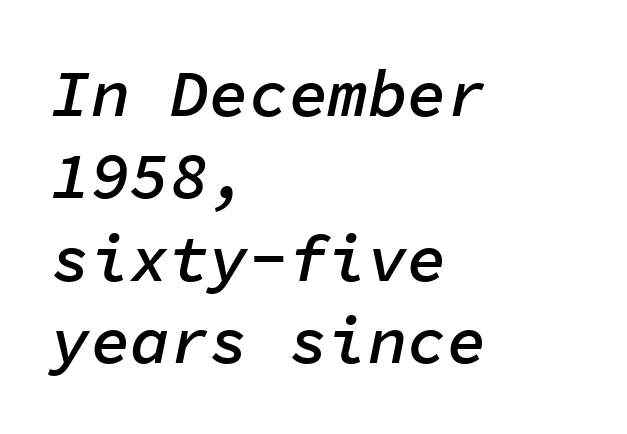
The image shows 66 px semibold type, italic (leaning right), monospaced; set left-aligned, normal line spacing (1.25x), normal letter spacing, not underlined; low stroke contrast and a medium x-height.
